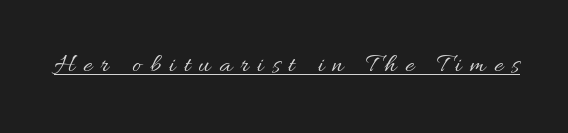
You could only call the tracking loose — the letters float apart. Underline: present. Stems here are at most as thick as an everyday book face.
